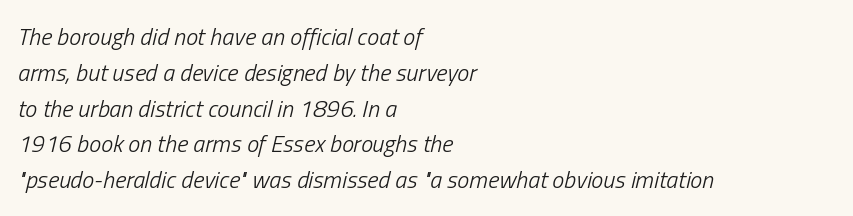
Q: Is the text bold? A: No.
Q: Is the text italic (slanted)? A: Yes, it leans right by about 13 degrees.
Q: Is the text underlined? A: No.
Q: How is the paragraph aligned? A: Left-aligned.
Q: Is the spacing between letters normal or unusually wide? A: Normal.
Q: Is the spacing between lines tight, normal or loose? A: Normal.
